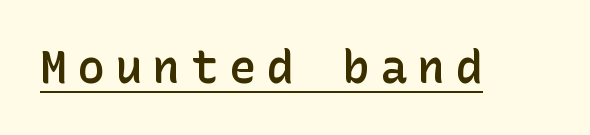
The image shows 45 px semibold sans-serif type, upright; set unusually wide letter spacing (+0.24 em), underlined; low stroke contrast and a medium x-height.
